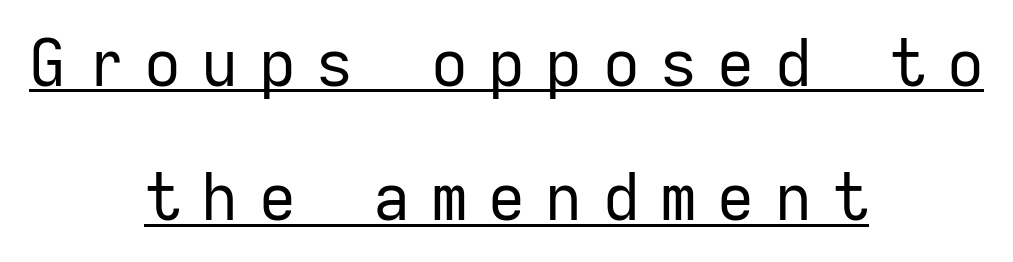
The image shows 64 px regular-weight sans-serif type, upright, monospaced; set centered, loose line spacing (2.1x), unusually wide letter spacing (+0.32 em), underlined; low stroke contrast and a medium x-height.
